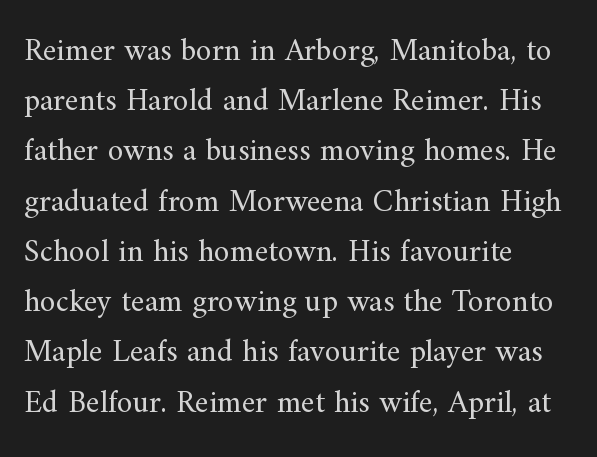
Q: Is the text bold? A: No.
Q: Is the text italic (slanted)? A: No, it is upright.
Q: Is the typeface a serif or a sans-serif typeface? A: Serif.
Q: Is the text underlined? A: No.
Q: How is the paragraph aligned? A: Left-aligned.
Q: Is the spacing between letters normal or unusually wide? A: Normal.
Q: Is the spacing between lines tight, normal or loose? A: Normal.
Q: Width (condensed, normal, or wide)? A: Normal.
Q: Stroke contrast? A: Medium.
Q: x-height? A: Small.
Q: Monospaced? A: No.
